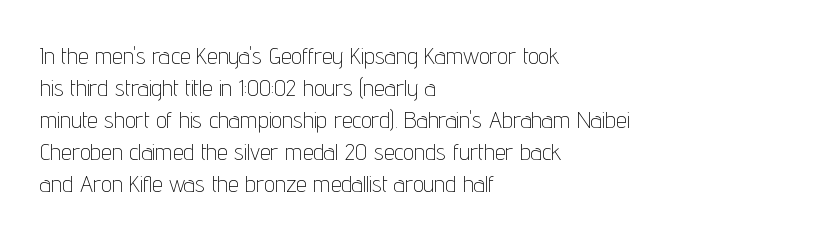
{"italic": "no", "bold": "no", "underline": "no", "align": "left", "line_spacing": "normal", "line_spacing_ratio": 1.33, "letter_spacing": "normal", "letter_spacing_em": 0.0, "glyph_px": 24}
